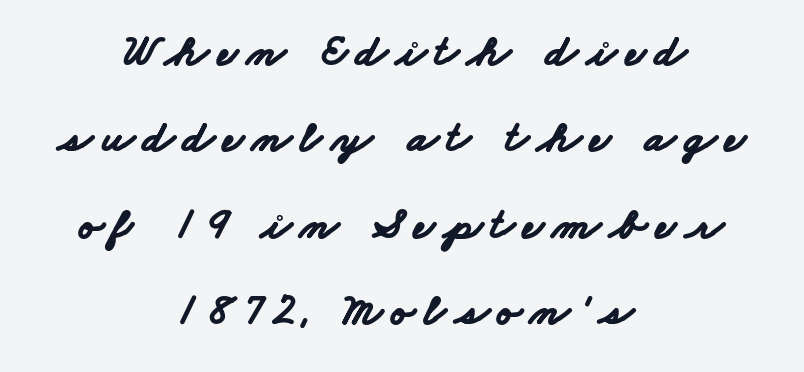
Q: Is the text bold? A: Yes.
Q: Is the typeface a serif or a sans-serif typeface? A: Sans-serif.
Q: Is the text underlined? A: No.
Q: How is the paragraph aligned? A: Centered.
Q: Is the spacing between lines tight, normal or loose? A: Loose.
Q: Width (condensed, normal, or wide)? A: Wide.
Q: Stroke contrast? A: Low.
Q: x-height? A: Small.
Q: Monospaced? A: No.
